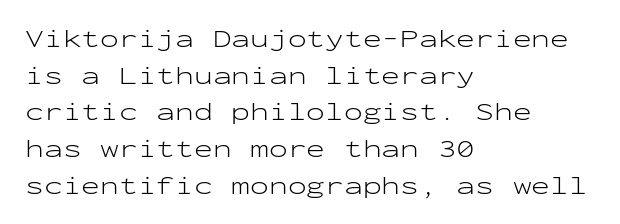
{"italic": "no", "bold": "no", "underline": "no", "align": "left", "line_spacing": "normal", "line_spacing_ratio": 1.47, "letter_spacing": "normal", "letter_spacing_em": 0.0, "glyph_px": 25}
